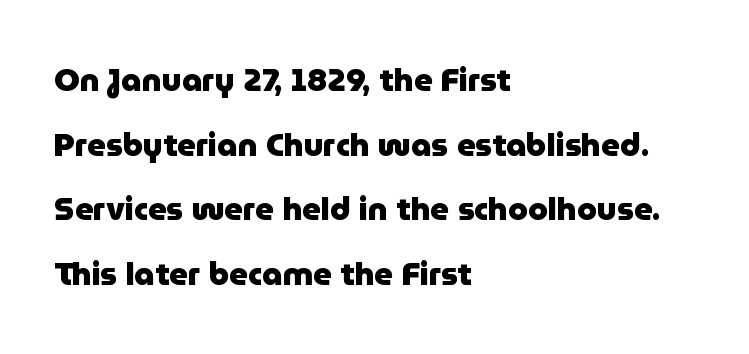
{"serif": "no", "italic": "no", "bold": "yes", "weight": "heavy", "width": "normal", "stroke_contrast": "low", "x_height": "medium", "monospaced": "no", "underline": "no", "align": "left", "line_spacing": "loose", "line_spacing_ratio": 2.02, "letter_spacing": "normal", "letter_spacing_em": 0.0, "glyph_px": 32}
